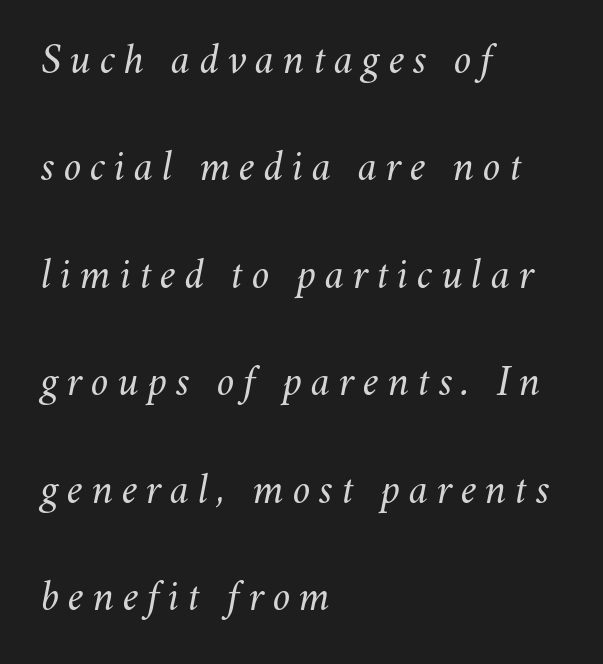
Visually the block forms a straight wall on the left and a jagged coastline on the right. If you drew a line through each stem, it would be angled. Is there much room between lines? Yes — plenty of vertical air separates them. The words here are not underlined.
